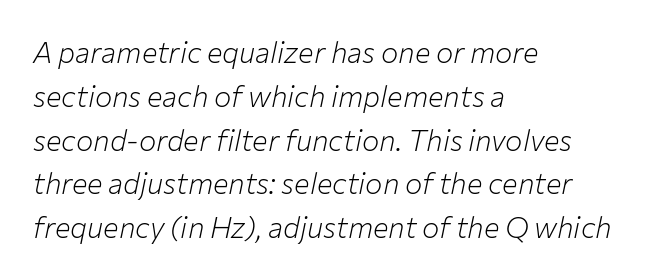
Q: Is the text bold? A: No.
Q: Is the text italic (slanted)? A: Yes, it leans right by about 12 degrees.
Q: Is the text underlined? A: No.
Q: How is the paragraph aligned? A: Left-aligned.
Q: Is the spacing between letters normal or unusually wide? A: Normal.
Q: Is the spacing between lines tight, normal or loose? A: Normal.
Q: Width (condensed, normal, or wide)? A: Normal.
Q: Stroke contrast? A: Low.
Q: x-height? A: Medium.
Q: Monospaced? A: No.
